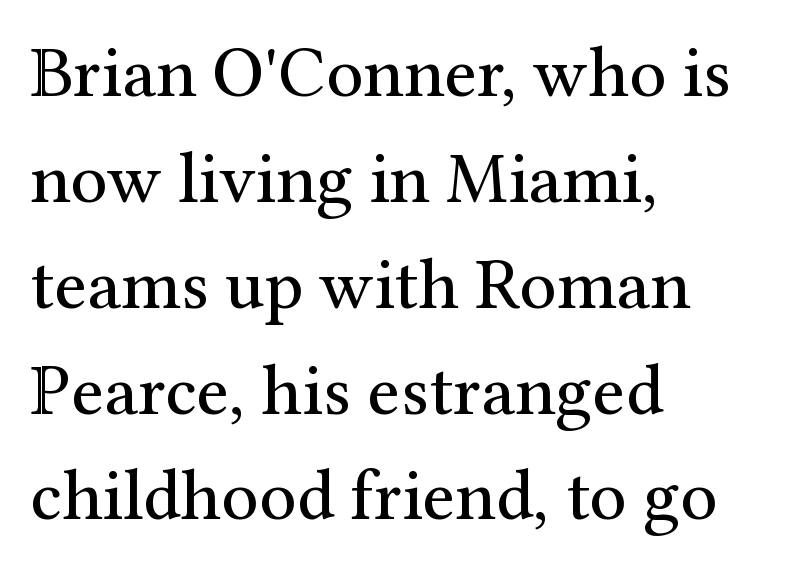
Q: Is the text bold? A: No.
Q: Is the text italic (slanted)? A: No, it is upright.
Q: Is the typeface a serif or a sans-serif typeface? A: Serif.
Q: Is the text underlined? A: No.
Q: How is the paragraph aligned? A: Left-aligned.
Q: Is the spacing between letters normal or unusually wide? A: Normal.
Q: Is the spacing between lines tight, normal or loose? A: Normal.
Q: Width (condensed, normal, or wide)? A: Normal.
Q: Stroke contrast? A: Medium.
Q: x-height? A: Medium.
Q: Monospaced? A: No.
